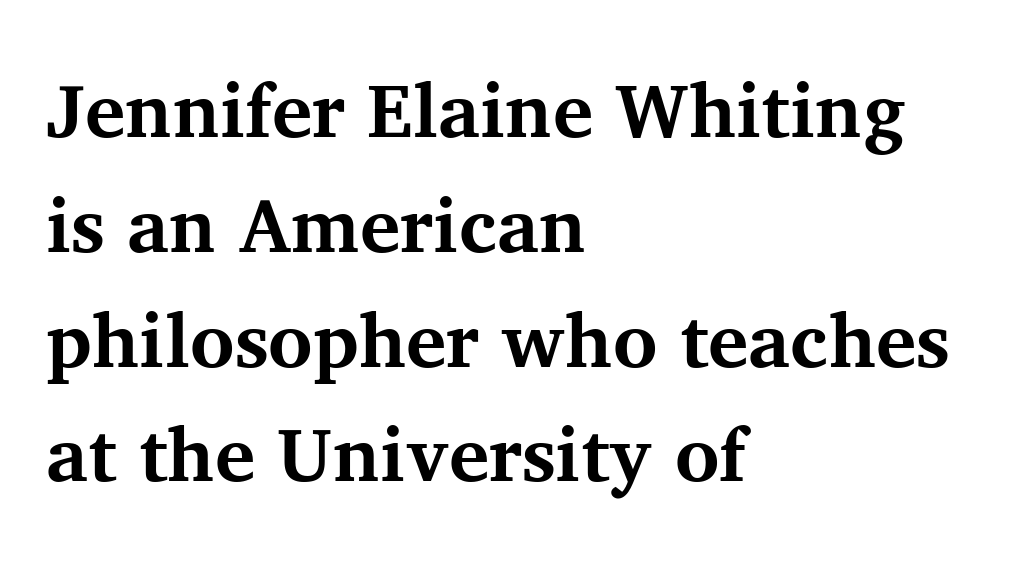
These lines are set flush left with a ragged right edge. These lines are rendered in a variable-pitch font. The face used here has the dense, thick strokes of a bold. Are there feet on the stems? There are — it's a serif. Style check: upright. Students, note that the glyphs here touch the page at normal intervals.
